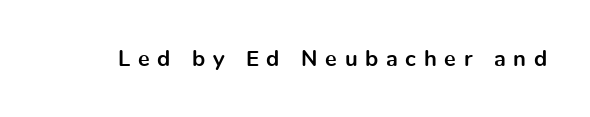
The image shows 22 px bold type, upright; set unusually wide letter spacing (+0.35 em), not underlined.
